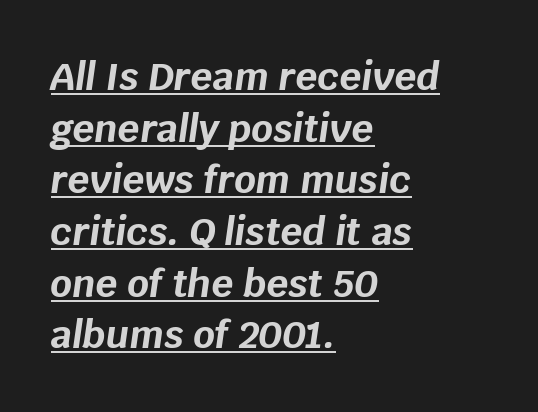
The image shows 38 px bold type, italic (leaning right); set left-aligned, normal line spacing (1.36x), normal letter spacing, underlined; low stroke contrast and a large x-height.
